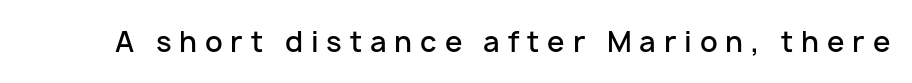
Q: Is the text bold? A: Semi-bold.
Q: Is the text italic (slanted)? A: No, it is upright.
Q: Is the typeface a serif or a sans-serif typeface? A: Sans-serif.
Q: Is the text underlined? A: No.
Q: Is the spacing between letters normal or unusually wide? A: Unusually wide.
Q: Width (condensed, normal, or wide)? A: Normal.
Q: Stroke contrast? A: Low.
Q: x-height? A: Medium.
Q: Monospaced? A: No.
